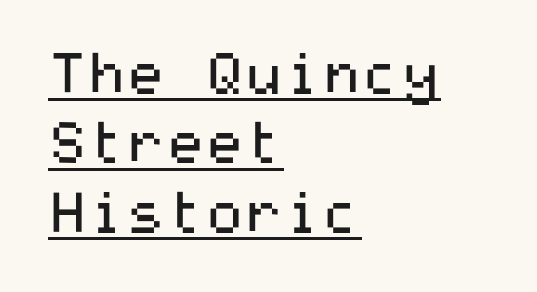
The image shows 56 px regular-weight, wide sans-serif type, upright; set left-aligned, line spacing 1.24x, normal letter spacing, underlined; medium stroke contrast and a medium x-height.
